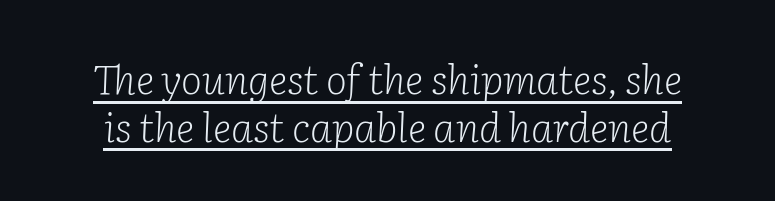
Has an underline been added? It has. These lines keep a tight, regular rhythm from letter to letter. Italic? Definitely — the glyphs are oblique. Regarding serifs, this sample has them. Letters have the restrained weight of plain body copy at most.
